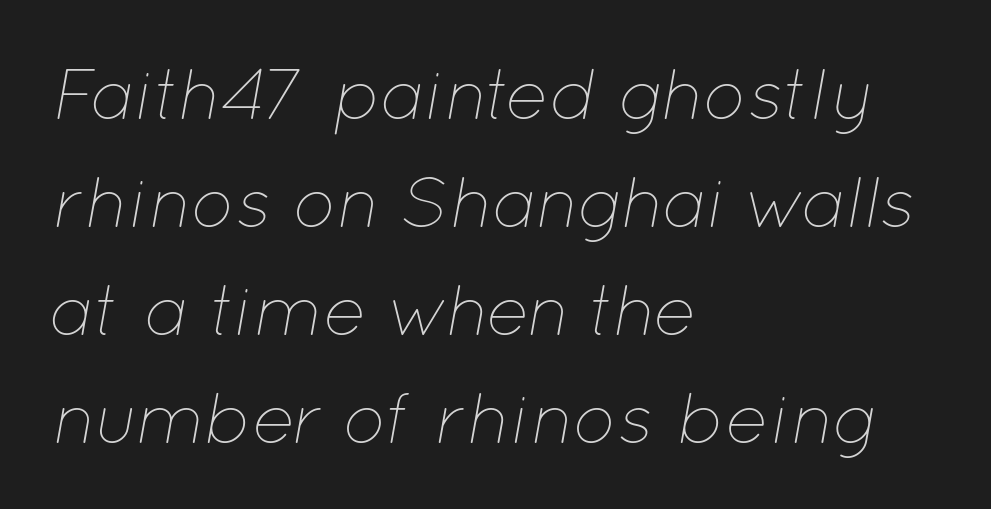
{"italic": "yes", "lean": "right", "slant_degrees": 12, "bold": "no", "weight": "thin", "width": "normal", "stroke_contrast": "low", "x_height": "medium", "monospaced": "no", "underline": "no", "align": "left", "line_spacing": "normal", "line_spacing_ratio": 1.5, "letter_spacing": "normal", "letter_spacing_em": 0.0, "glyph_px": 72}
